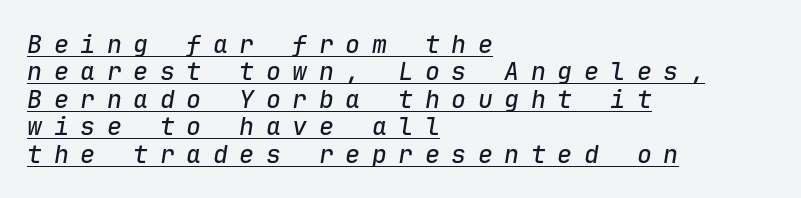
Q: Is the text italic (slanted)? A: Yes, it leans right by about 9 degrees.
Q: Is the text underlined? A: Yes.
Q: How is the paragraph aligned? A: Left-aligned.
Q: Is the spacing between letters normal or unusually wide? A: Unusually wide.
Q: Is the spacing between lines tight, normal or loose? A: Tight.
